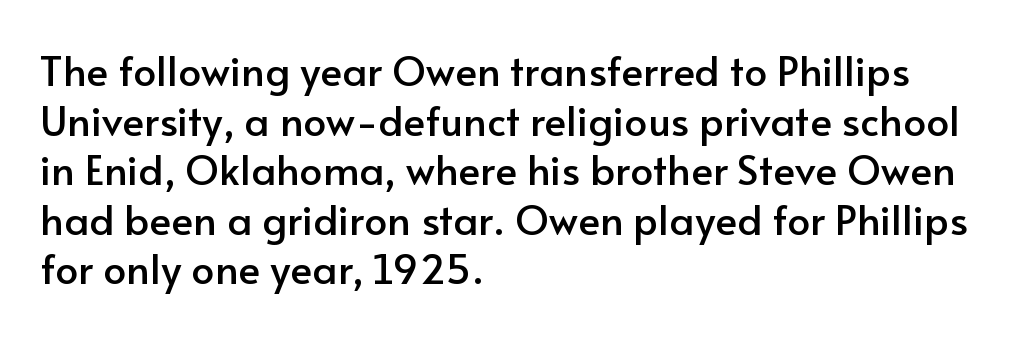
{"serif": "no", "italic": "no", "width": "normal", "stroke_contrast": "low", "x_height": "small", "monospaced": "no", "underline": "no", "align": "left", "line_spacing_ratio": 1.21, "letter_spacing": "normal", "letter_spacing_em": 0.0, "glyph_px": 41}
